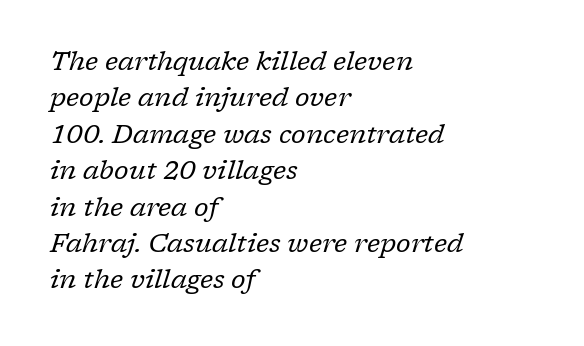
{"italic": "yes", "lean": "right", "slant_degrees": 17, "bold": "no", "underline": "no", "align": "left", "line_spacing": "normal", "line_spacing_ratio": 1.4, "letter_spacing": "normal", "letter_spacing_em": 0.0, "glyph_px": 26}
